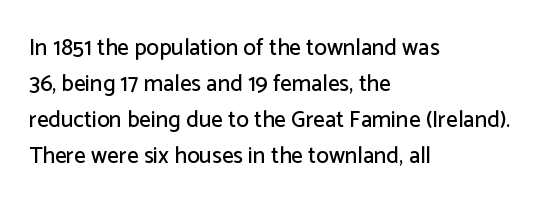
The image shows 23 px text type, upright; set left-aligned, normal line spacing (1.56x), normal letter spacing, not underlined.
